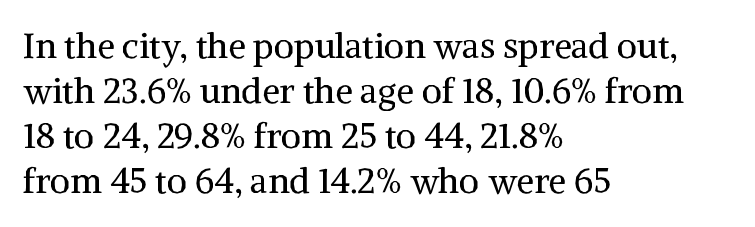
Q: Is the text bold? A: No.
Q: Is the text italic (slanted)? A: No, it is upright.
Q: Is the typeface a serif or a sans-serif typeface? A: Serif.
Q: Is the text underlined? A: No.
Q: How is the paragraph aligned? A: Left-aligned.
Q: Is the spacing between letters normal or unusually wide? A: Normal.
Q: Is the spacing between lines tight, normal or loose? A: Normal.
Q: Width (condensed, normal, or wide)? A: Normal.
Q: Stroke contrast? A: Medium.
Q: x-height? A: Medium.
Q: Monospaced? A: No.
